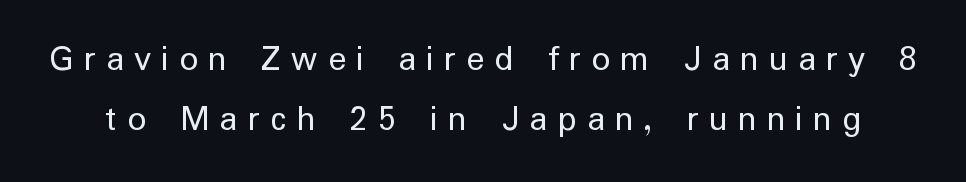
Only glyphs here, with clear space below each row. Here the designer chose a conventional face with non-uniform glyph widths. Style check: upright. Does extra space separate the letters? Yes, quite a lot of it. Heaviness? Minimal to ordinary, like unemphasized prose. This is sans-serif lettering, the kind often seen on screens and signage.
